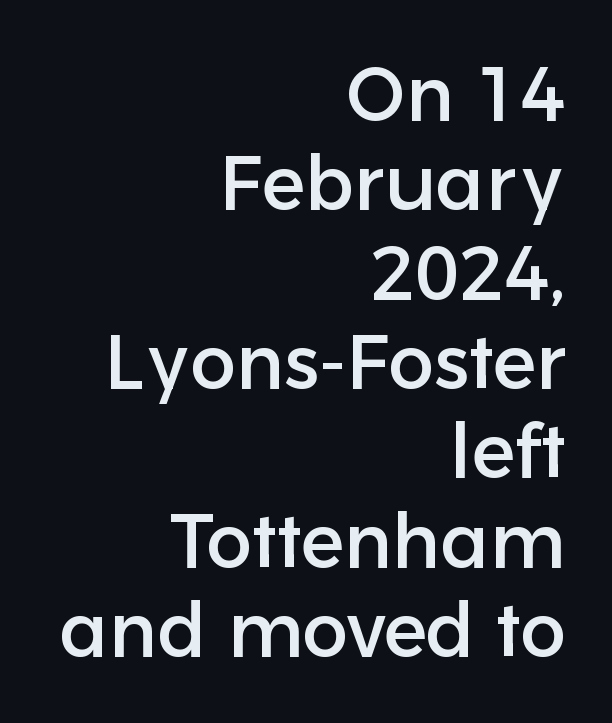
Italic: no, the glyphs are upright roman. Casual observation: everything's shoved over to the right. The tracking reads as untouched default to a designer's eye. You could not count columns in this text — the font is proportionally spaced.
